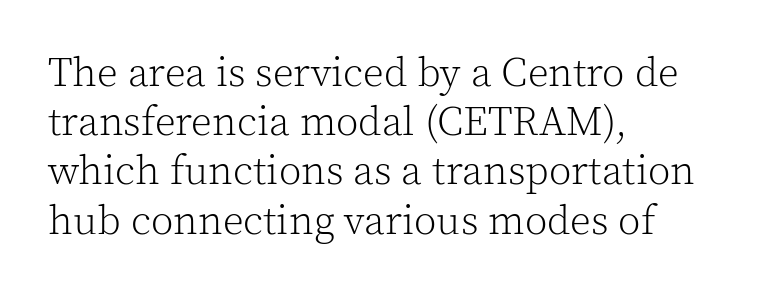
{"serif": "yes", "italic": "no", "bold": "no", "weight": "light", "width": "normal", "x_height": "medium", "monospaced": "no", "underline": "no", "align": "left", "line_spacing_ratio": 1.2, "letter_spacing": "normal", "letter_spacing_em": 0.0, "glyph_px": 41}
